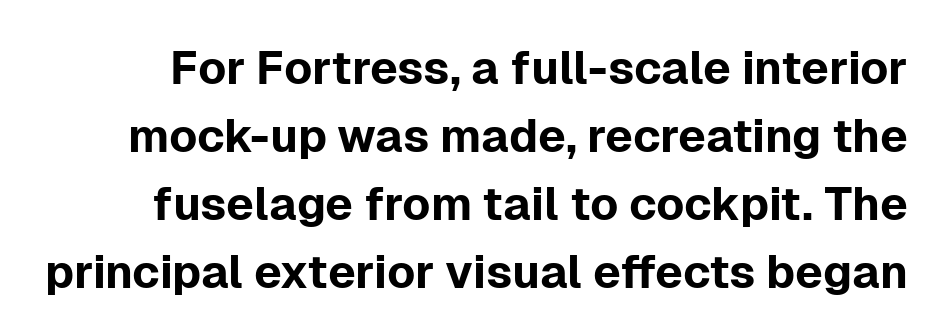
{"serif": "no", "italic": "no", "width": "normal", "stroke_contrast": "low", "x_height": "medium", "monospaced": "no", "underline": "no", "line_spacing": "normal", "line_spacing_ratio": 1.48, "letter_spacing": "normal", "letter_spacing_em": 0.0, "glyph_px": 46}
